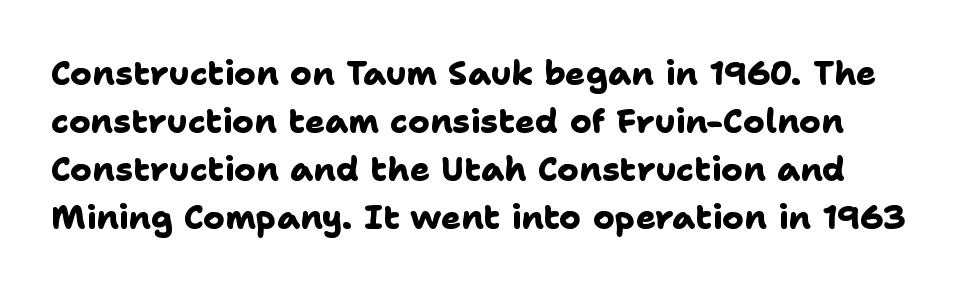
{"serif": "no", "bold": "yes", "weight": "heavy", "width": "normal", "stroke_contrast": "low", "x_height": "medium", "monospaced": "no", "underline": "no", "line_spacing": "normal", "line_spacing_ratio": 1.45, "letter_spacing": "normal", "letter_spacing_em": 0.0, "glyph_px": 33}
